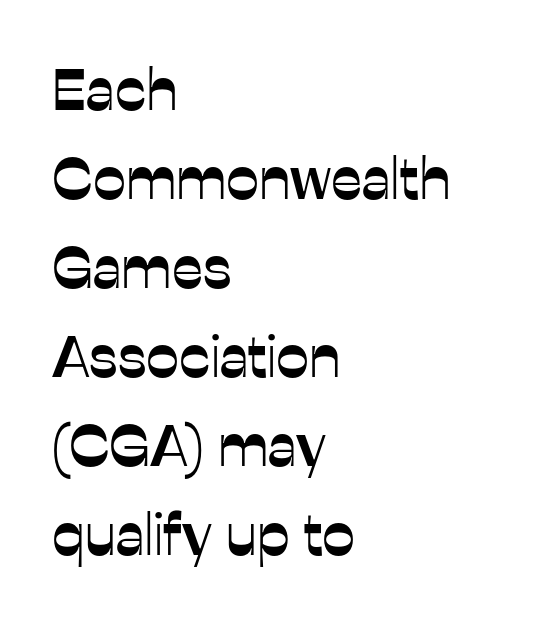
Q: Is the text italic (slanted)? A: No, it is upright.
Q: Is the typeface a serif or a sans-serif typeface? A: Sans-serif.
Q: Is the text underlined? A: No.
Q: How is the paragraph aligned? A: Left-aligned.
Q: Is the spacing between letters normal or unusually wide? A: Normal.
Q: Is the spacing between lines tight, normal or loose? A: Normal.
Q: Width (condensed, normal, or wide)? A: Normal.
Q: Stroke contrast? A: Low.
Q: x-height? A: Medium.
Q: Monospaced? A: No.
